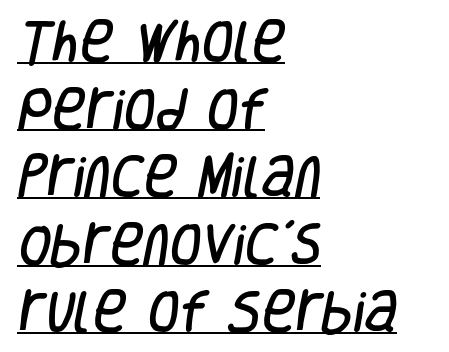
{"serif": "no", "width": "condensed", "stroke_contrast": "low", "x_height": "large", "monospaced": "no", "underline": "yes", "align": "left", "line_spacing": "normal", "line_spacing_ratio": 1.47, "letter_spacing": "normal", "letter_spacing_em": 0.0, "glyph_px": 46}
